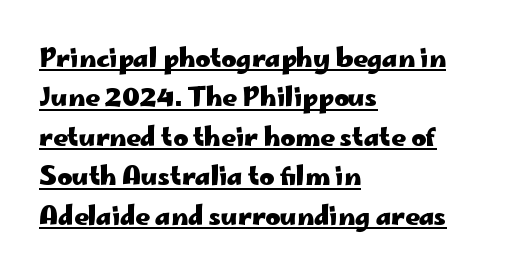
Q: Is the text bold? A: Yes.
Q: Is the text italic (slanted)? A: No, it is upright.
Q: Is the text underlined? A: Yes.
Q: How is the paragraph aligned? A: Left-aligned.
Q: Is the spacing between letters normal or unusually wide? A: Normal.
Q: Is the spacing between lines tight, normal or loose? A: Normal.
